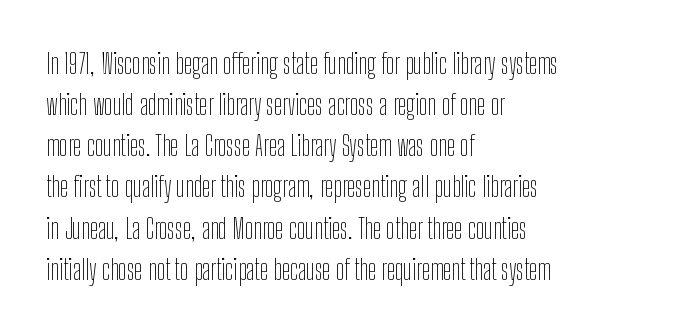
Nobody touched the tracking dial on this one. Do the characters align in a grid? No, the font is proportional. Glance below the letters and you will spot only blank space. These glyphs show unthickened strokes, regular width or finer.
